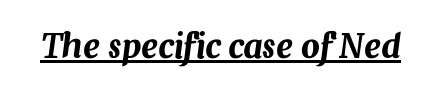
Q: Is the text italic (slanted)? A: Yes, it leans right by about 7 degrees.
Q: Is the text underlined? A: Yes.
Q: Is the spacing between letters normal or unusually wide? A: Normal.
Q: Width (condensed, normal, or wide)? A: Normal.
Q: Stroke contrast? A: Medium.
Q: x-height? A: Medium.
Q: Monospaced? A: No.
